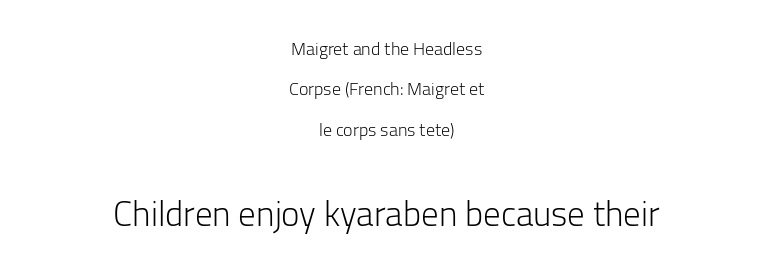
The image shows 35 px light sans-serif type, upright; set centered, loose line spacing (2.24x), normal letter spacing, not underlined; the second (bottom) block is 1.94x larger; low stroke contrast and a medium x-height.
